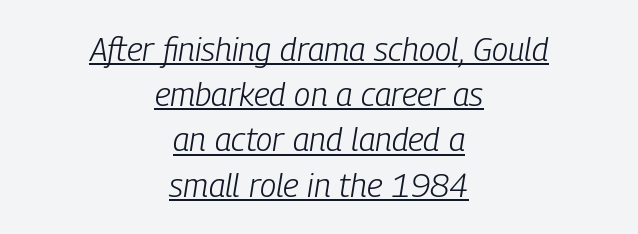
Q: Is the text bold? A: No.
Q: Is the text italic (slanted)? A: Yes, it leans right by about 9 degrees.
Q: Is the text underlined? A: Yes.
Q: How is the paragraph aligned? A: Centered.
Q: Is the spacing between letters normal or unusually wide? A: Normal.
Q: Is the spacing between lines tight, normal or loose? A: Normal.
Q: Width (condensed, normal, or wide)? A: Condensed.
Q: Stroke contrast? A: Low.
Q: x-height? A: Medium.
Q: Monospaced? A: No.
